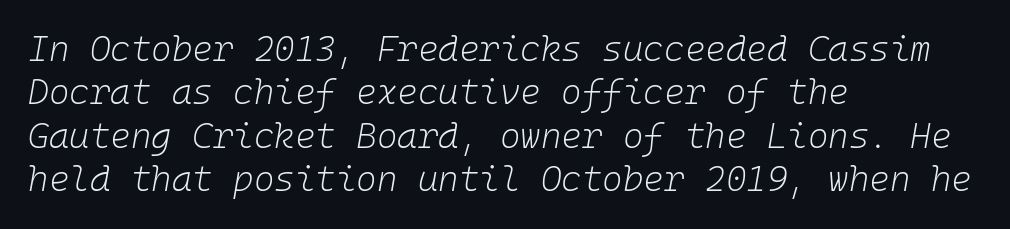
The image shows 35 px light type, italic (leaning right), monospaced; set left-aligned, line spacing 1.24x, normal letter spacing, not underlined; low stroke contrast and a medium x-height.
